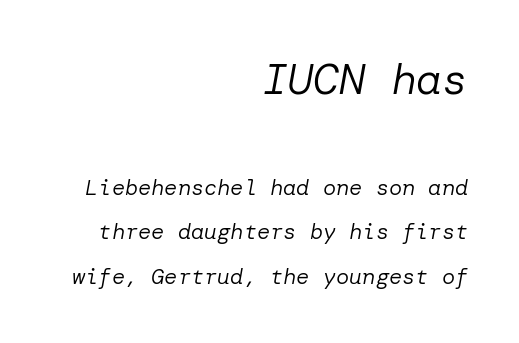
{"italic": "yes", "lean": "right", "slant_degrees": 10, "bold": "no", "weight": "regular", "width": "normal", "stroke_contrast": "low", "x_height": "medium", "underline": "no", "align": "right", "line_spacing": "loose", "line_spacing_ratio": 2.03, "letter_spacing": "normal", "letter_spacing_em": 0.0, "larger_block": "first", "size_ratio": 1.95, "glyph_px": 43}
